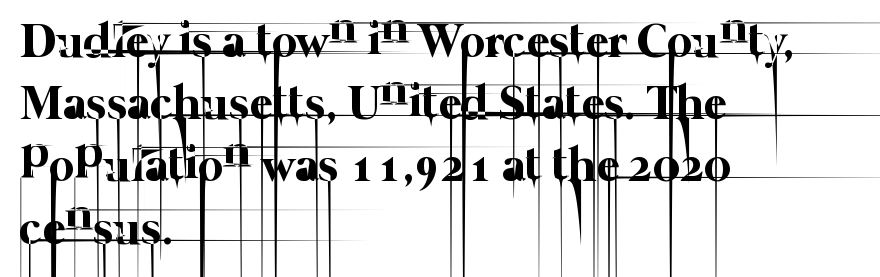
The image shows 49 px thin type; set left-aligned, normal line spacing (1.27x), normal letter spacing, not underlined; low stroke contrast and a medium x-height.
